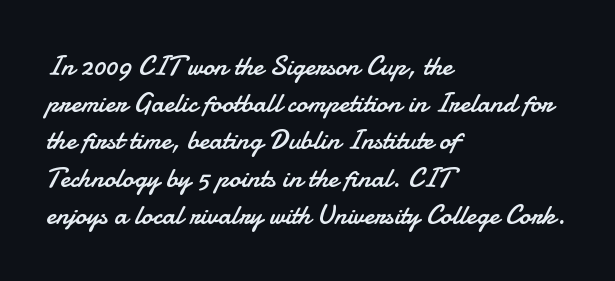
{"serif": "no", "bold": "no", "weight": "regular", "width": "normal", "stroke_contrast": "low", "x_height": "small", "monospaced": "no", "underline": "no", "align": "left", "line_spacing": "normal", "line_spacing_ratio": 1.33, "letter_spacing": "normal", "letter_spacing_em": 0.0, "glyph_px": 28}
